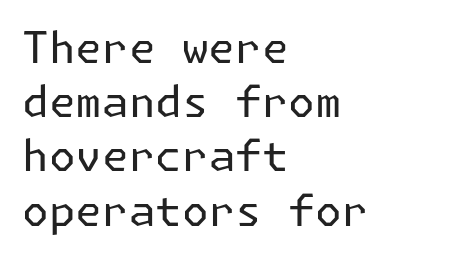
Upright lettering throughout. Only glyphs here, with clear space below each row. Line spacing here is normal. Layout note: lines flush left.
